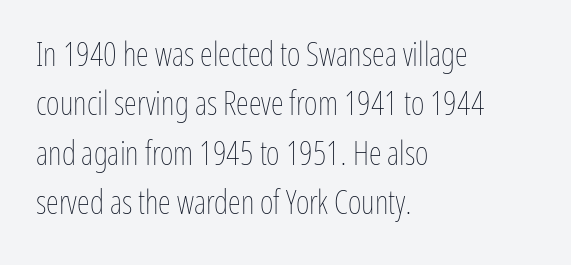
Looks like regular typesetting: each glyph gets only the width it needs. The line-height multiplier appears to be the usual default. A clean baseline with only descenders dipping below it. How are the letters spaced? Ordinarily, with no added tracking. These lines stack with their left ends in a neat column. Summary of weight: not heavy and not bold.
